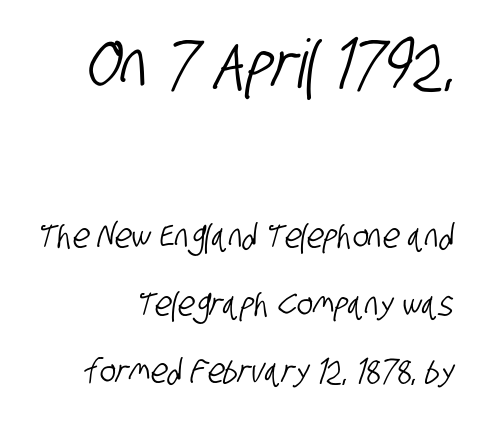
Q: Is the typeface a serif or a sans-serif typeface? A: Sans-serif.
Q: Is the text underlined? A: No.
Q: How is the paragraph aligned? A: Right-aligned.
Q: Is the spacing between letters normal or unusually wide? A: Normal.
Q: Is the spacing between lines tight, normal or loose? A: Loose.
Q: Which block of text is set in a larger size, the first (top) or the second (bottom)? A: The first (top) one.
Q: Width (condensed, normal, or wide)? A: Condensed.
Q: Stroke contrast? A: Low.
Q: x-height? A: Large.
Q: Monospaced? A: No.
